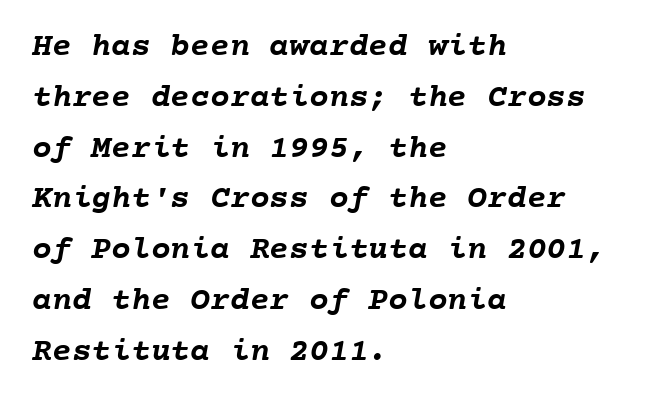
The image shows 33 px semibold type, monospaced; set left-aligned, normal line spacing (1.54x), normal letter spacing, not underlined; low stroke contrast and a medium x-height.
